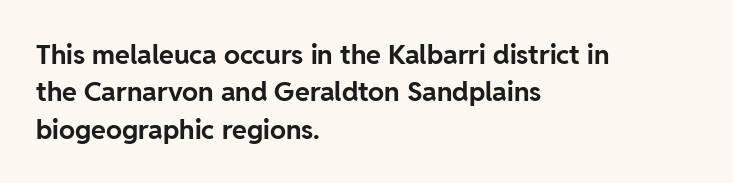
{"italic": "no", "bold": "yes", "underline": "no", "align": "left", "line_spacing": "normal", "line_spacing_ratio": 1.38, "letter_spacing": "normal", "letter_spacing_em": 0.0, "glyph_px": 27}
